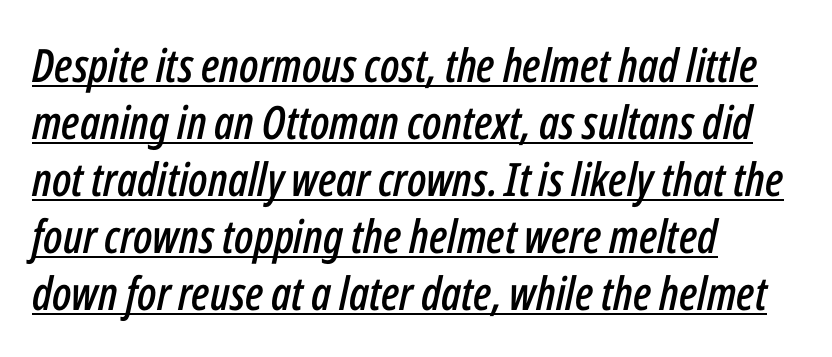
The image shows 46 px condensed type, italic (leaning right); set left-aligned, line spacing 1.24x, normal letter spacing, underlined; low stroke contrast and a medium x-height.
